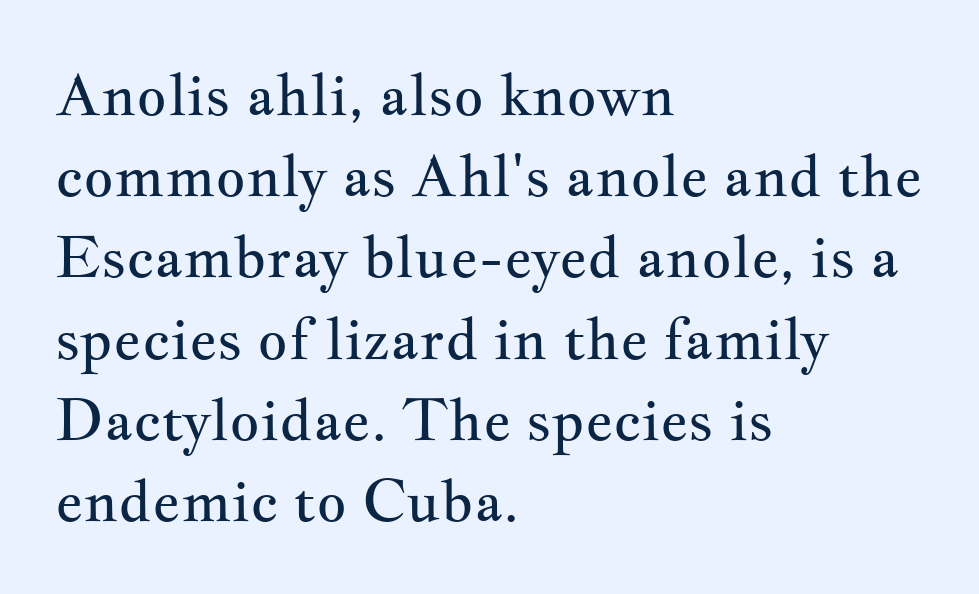
Does the lettering tilt? It doesn't — this is upright. Has an underline been added? It has not. Leading: standard. This is serif lettering, the kind often seen in printed books. Caption: standard tracking, unaltered.
